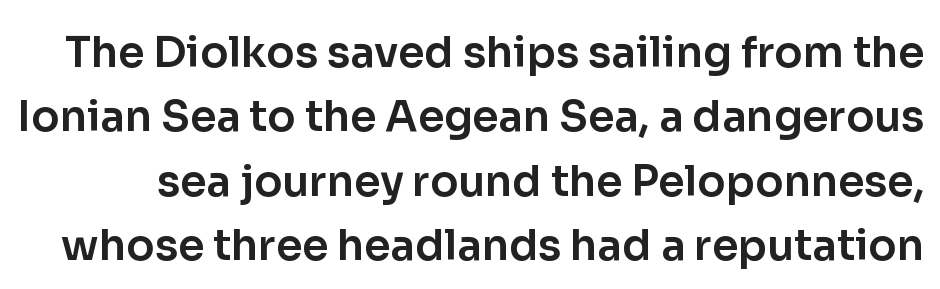
The image shows 42 px sans-serif type, upright; set normal line spacing (1.53x), normal letter spacing, not underlined; low stroke contrast and a medium x-height.
